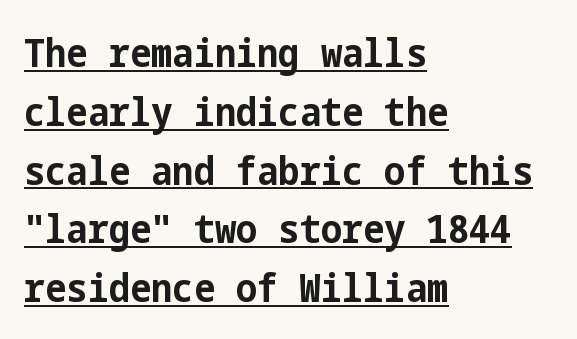
If you drew a line through each stem, it would be perfectly vertical. Serifs: no, the terminals of the letterforms are clean. The typesetter chose a ragged-right arrangement here. Does the weight exceed regular? Yes, all the way to bold.
